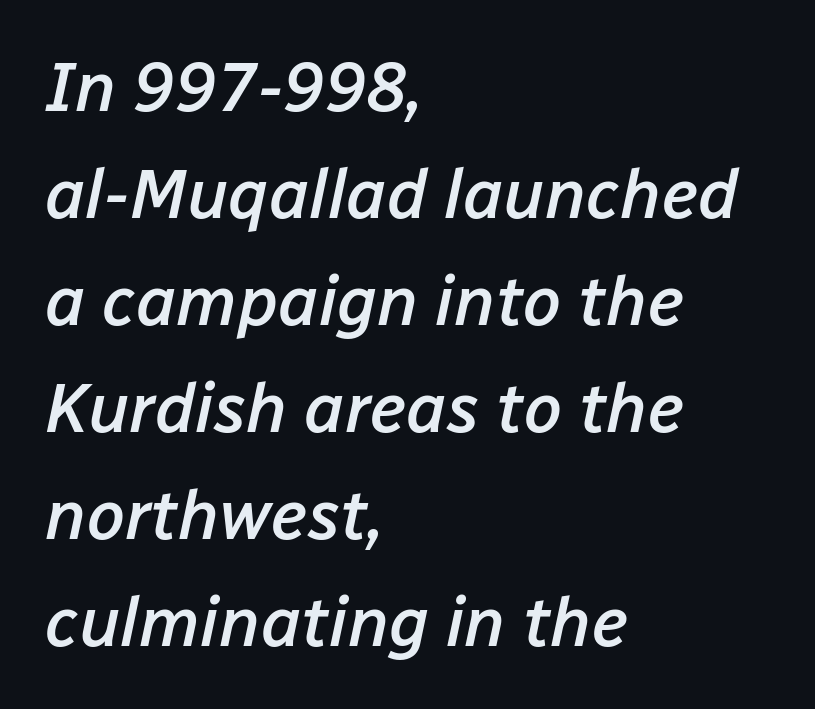
The image shows 69 px semibold type, italic (leaning right); set left-aligned, normal line spacing (1.55x), normal letter spacing, not underlined; low stroke contrast and a medium x-height.
